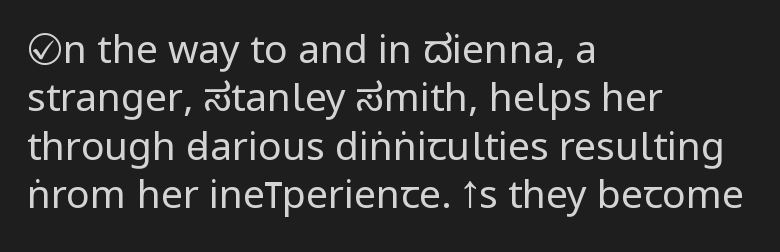
{"serif": "no", "italic": "no", "bold": "no", "weight": "regular", "width": "condensed", "stroke_contrast": "low", "underline": "no", "align": "left", "line_spacing_ratio": 1.24, "letter_spacing": "normal", "letter_spacing_em": 0.0, "glyph_px": 39}
